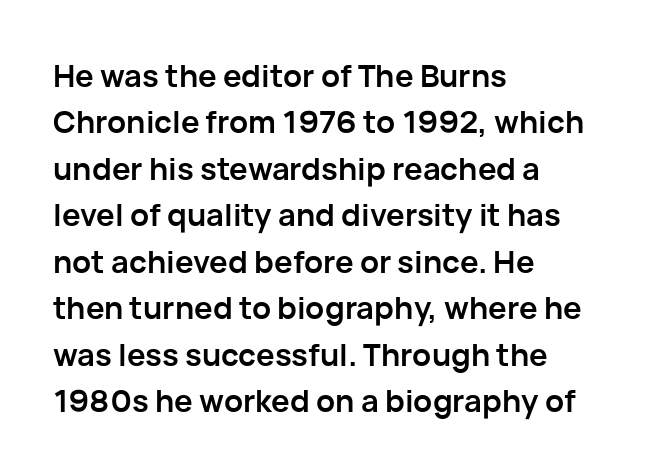
Rendered with straight, roman letterforms. These lines are rendered in a variable-pitch font. Compared with typical body copy, the letter spacing here is the same. Stroke terminals: plain, sans-serif.
